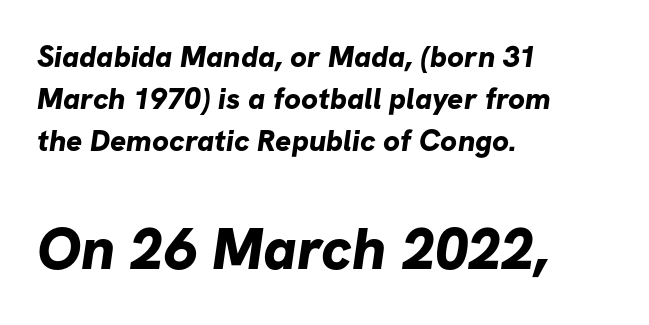
The image shows 59 px bold sans-serif type; set left-aligned, normal line spacing (1.4x), normal letter spacing, not underlined; the second (bottom) block is 1.97x larger; low stroke contrast and a medium x-height.
